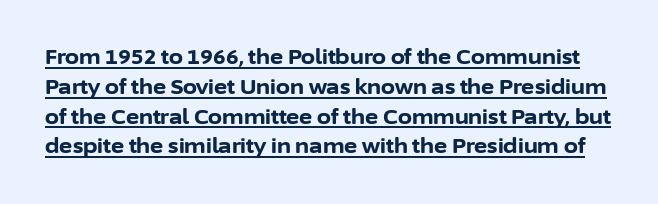
The typesetter has applied underlining to the passage shown. How heavy is the stroke? Heavy — this is a bold. This sample keeps an unexceptional amount of space between lines. These lines keep a tight, regular rhythm from letter to letter. The specimen reads as upright at a glance.
